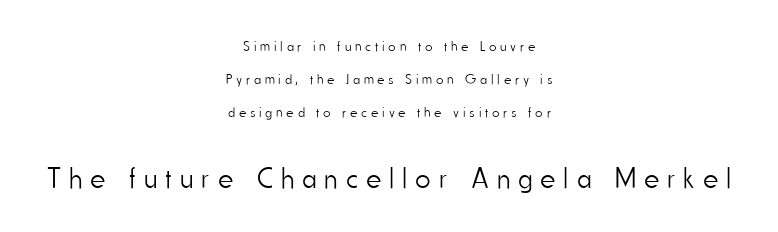
These lines were composed using upright roman letters. Do the characters align in a grid? No, the font is proportional. How are the letters spaced? Widely, with obvious added tracking. What kind of face is this? One without serifs — a sans. Counters stay open thanks to moderate or lighter strokes. One glance says open: line gaps are wider than usual.
